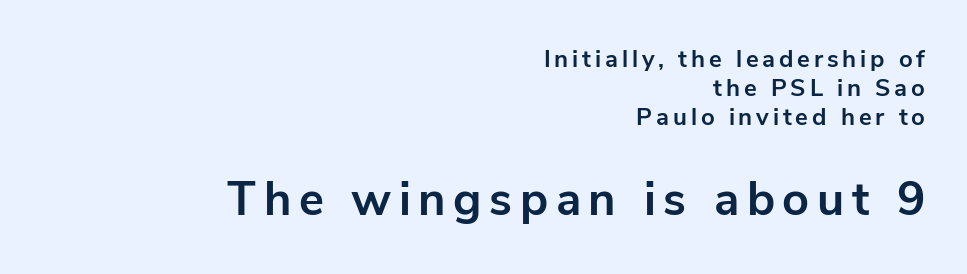
The image shows 47 px bold sans-serif type, upright; set right-aligned, line spacing 1.21x, not underlined; the second (bottom) block is 1.96x larger; low stroke contrast and a medium x-height.
